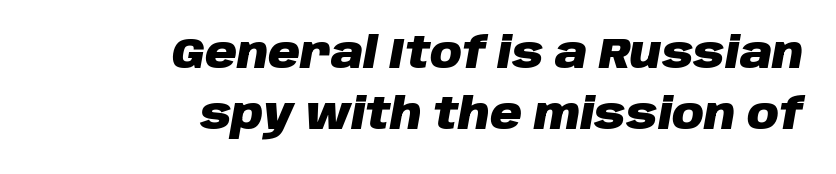
The image shows 44 px heavy type, italic (leaning right); set right-aligned, normal line spacing (1.39x), normal letter spacing, not underlined; low stroke contrast and a large x-height.
